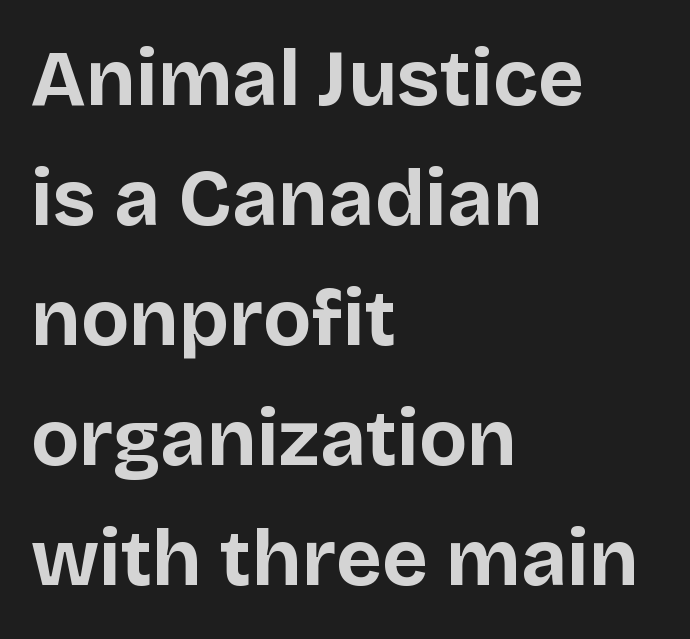
Q: Is the text bold? A: Yes.
Q: Is the text italic (slanted)? A: No, it is upright.
Q: Is the typeface a serif or a sans-serif typeface? A: Sans-serif.
Q: Is the text underlined? A: No.
Q: How is the paragraph aligned? A: Left-aligned.
Q: Is the spacing between letters normal or unusually wide? A: Normal.
Q: Is the spacing between lines tight, normal or loose? A: Normal.
Q: Width (condensed, normal, or wide)? A: Normal.
Q: Stroke contrast? A: Low.
Q: x-height? A: Large.
Q: Monospaced? A: No.
